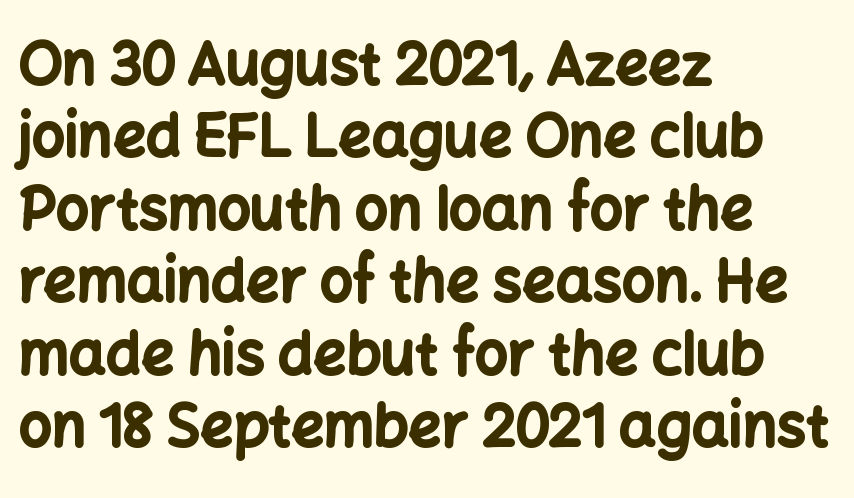
Q: Is the text bold? A: Yes.
Q: Is the text italic (slanted)? A: No, it is upright.
Q: Is the typeface a serif or a sans-serif typeface? A: Sans-serif.
Q: Is the text underlined? A: No.
Q: How is the paragraph aligned? A: Left-aligned.
Q: Is the spacing between letters normal or unusually wide? A: Normal.
Q: Is the spacing between lines tight, normal or loose? A: Normal.
Q: Width (condensed, normal, or wide)? A: Normal.
Q: Stroke contrast? A: Low.
Q: x-height? A: Medium.
Q: Monospaced? A: No.
